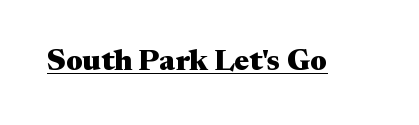
No extra tracking has been applied to these lines. The passage shown is emphatically bold. Font category for this specimen: serif. The words here are underlined.
